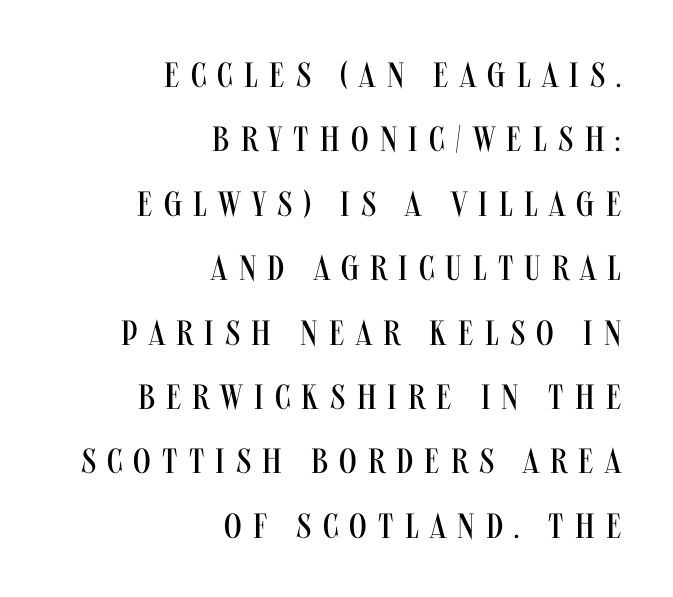
Q: Is the text bold? A: No.
Q: Is the text italic (slanted)? A: No, it is upright.
Q: Is the typeface a serif or a sans-serif typeface? A: Sans-serif.
Q: Is the text underlined? A: No.
Q: How is the paragraph aligned? A: Right-aligned.
Q: Is the spacing between letters normal or unusually wide? A: Unusually wide.
Q: Width (condensed, normal, or wide)? A: Condensed.
Q: Stroke contrast? A: Medium.
Q: x-height? A: Large.
Q: Monospaced? A: No.
